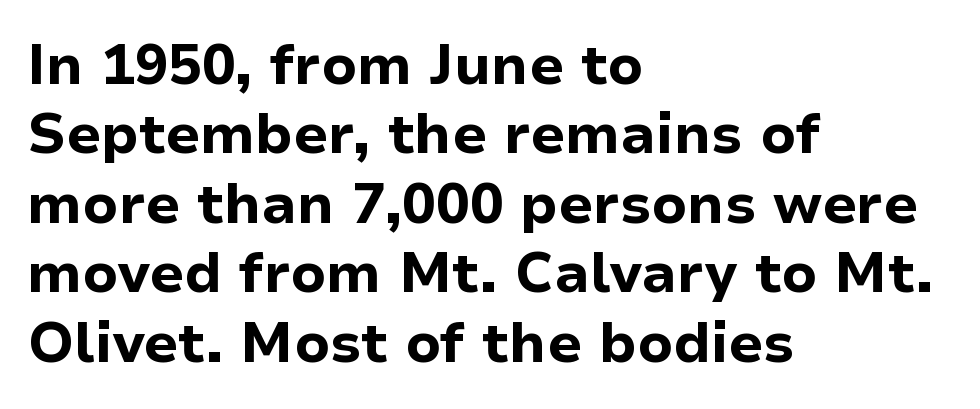
Character widths vary here, with narrow letters taking less room than wide ones. This rendering leaves character spacing at its baseline value. The lines in this sample share a left origin and differ only in where they stop. A typesetter would label this face a sans. A typesetter would mark this as roman, not italic.
